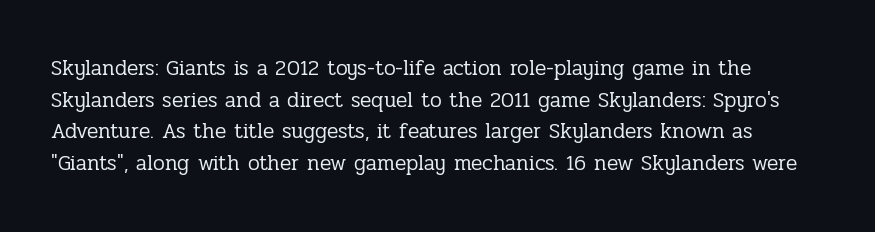
{"italic": "no", "bold": "no", "underline": "no", "line_spacing": "normal", "line_spacing_ratio": 1.51, "letter_spacing": "normal", "letter_spacing_em": 0.0, "glyph_px": 21}
